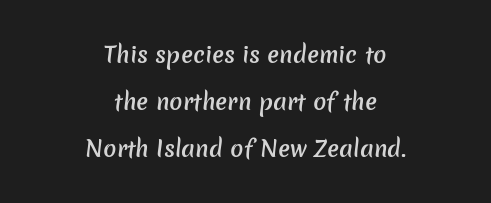
Q: Is the text bold? A: Semi-bold.
Q: Is the text underlined? A: No.
Q: How is the paragraph aligned? A: Centered.
Q: Is the spacing between letters normal or unusually wide? A: Normal.
Q: Is the spacing between lines tight, normal or loose? A: Loose.
